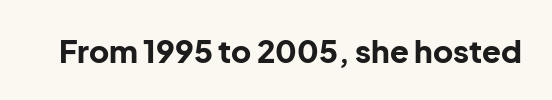
{"serif": "no", "italic": "no", "bold": "yes", "weight": "bold", "width": "normal", "stroke_contrast": "low", "x_height": "medium", "monospaced": "no", "underline": "no", "letter_spacing": "normal", "letter_spacing_em": 0.0, "glyph_px": 31}
